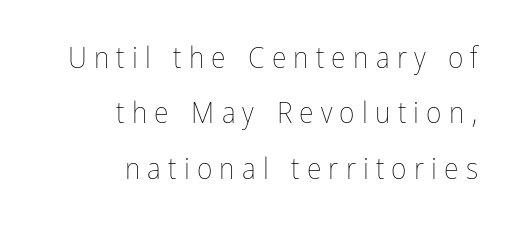
The image shows 30 px thin, condensed type, upright; set right-aligned, line spacing 1.85x, unusually wide letter spacing (+0.24 em), not underlined; low stroke contrast and a medium x-height.
